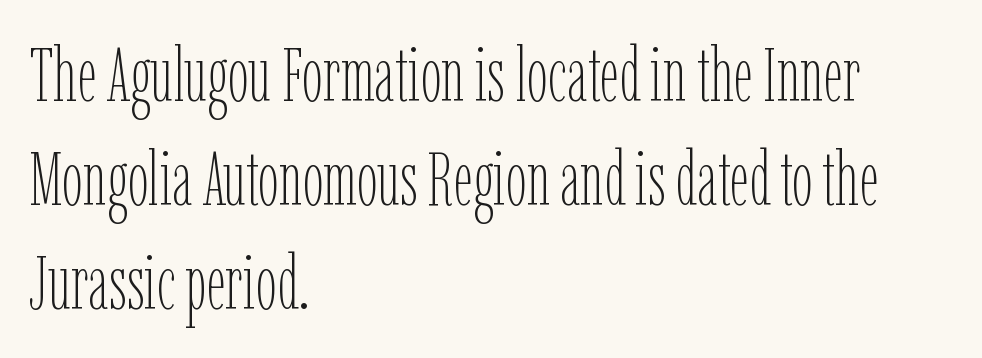
The image shows 75 px thin, condensed type, upright; set left-aligned, normal line spacing (1.39x), normal letter spacing, not underlined; low stroke contrast and a medium x-height.
